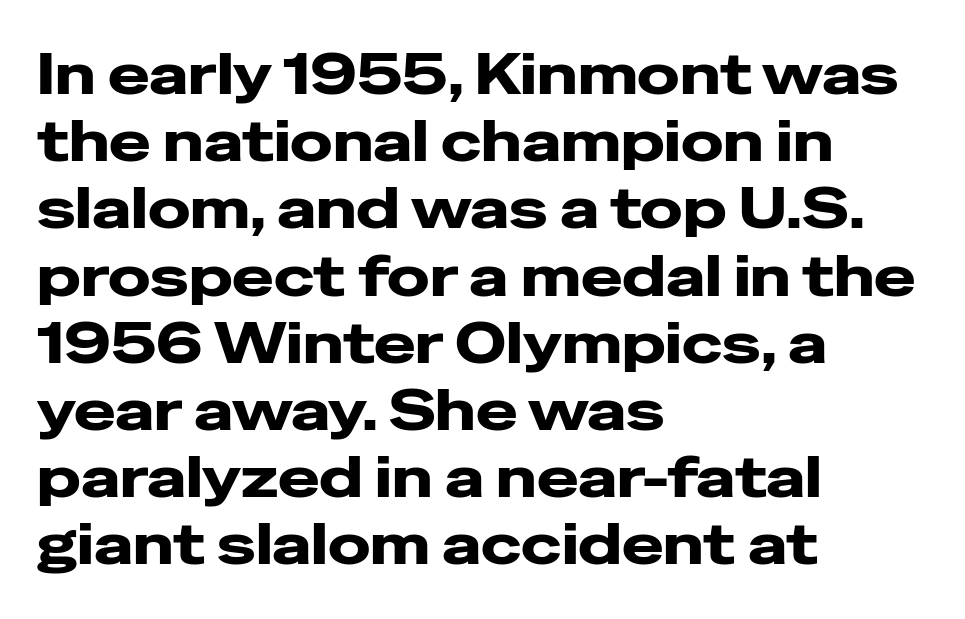
{"serif": "no", "italic": "no", "width": "wide", "stroke_contrast": "low", "x_height": "medium", "monospaced": "no", "underline": "no", "align": "left", "line_spacing_ratio": 1.2, "letter_spacing": "normal", "letter_spacing_em": 0.0, "glyph_px": 56}
